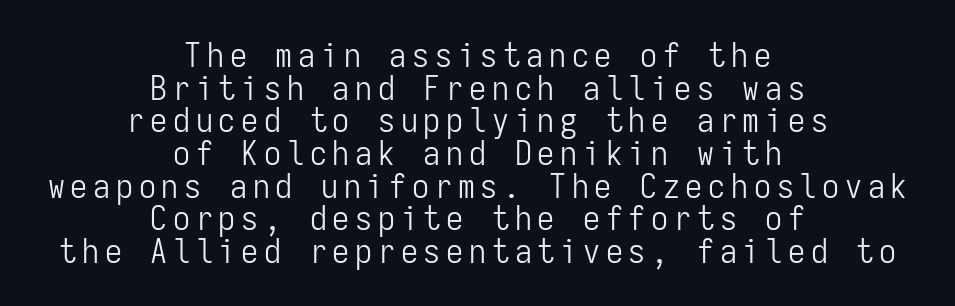
The image shows 34 px light, condensed sans-serif type, upright, monospaced; set centered, tight line spacing (0.96x), not underlined; low stroke contrast and a medium x-height.
